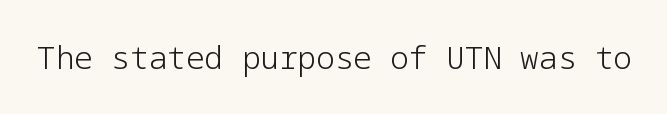
{"serif": "no", "italic": "no", "bold": "no", "weight": "light", "width": "normal", "stroke_contrast": "low", "x_height": "medium", "underline": "no", "letter_spacing": "normal", "letter_spacing_em": 0.0, "glyph_px": 31}
